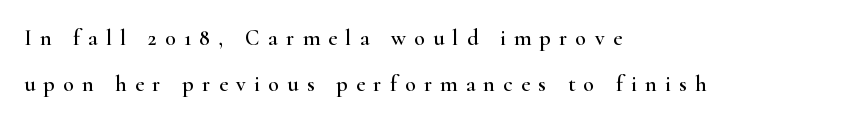
Observe the wide spacing: letters keep a clear distance from each other. Italic? Not at all — the glyphs are vertical. Just letters on the line, the space beneath them empty. One-word summary of the alignment: left. Airy leading.
